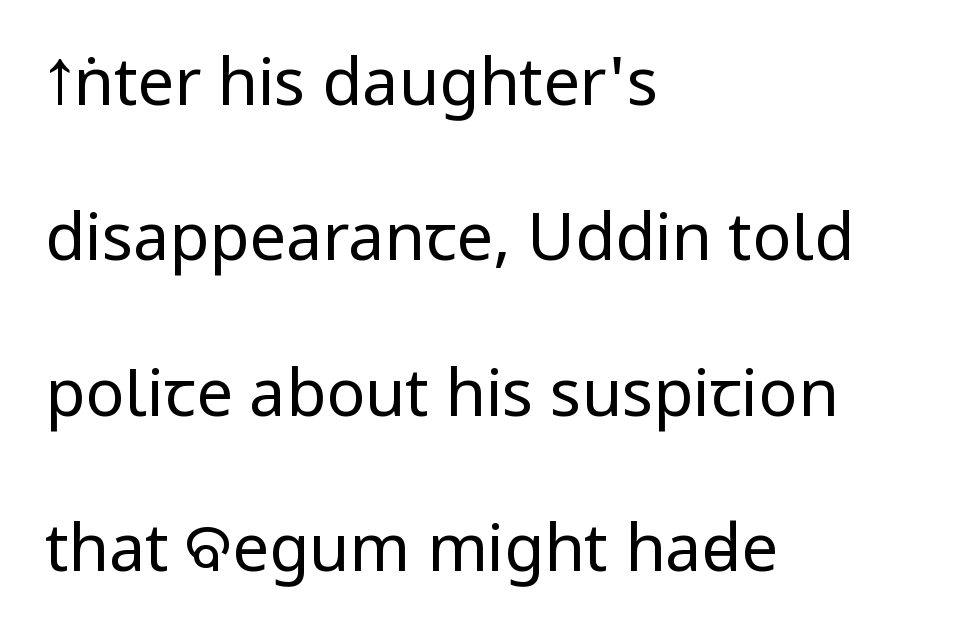
{"serif": "no", "italic": "no", "bold": "no", "weight": "regular", "width": "condensed", "stroke_contrast": "low", "x_height": "large", "monospaced": "no", "underline": "no", "align": "left", "line_spacing": "loose", "line_spacing_ratio": 2.39, "letter_spacing": "normal", "letter_spacing_em": 0.0, "glyph_px": 65}
